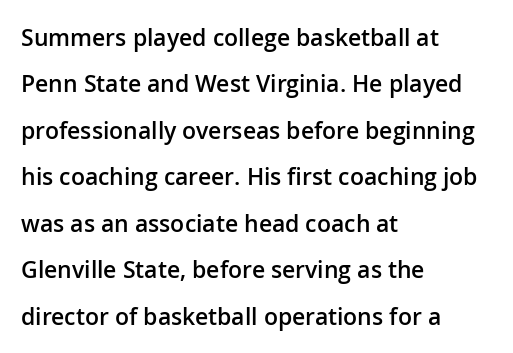
Q: Is the text bold? A: Semi-bold.
Q: Is the text italic (slanted)? A: No, it is upright.
Q: Is the text underlined? A: No.
Q: How is the paragraph aligned? A: Left-aligned.
Q: Is the spacing between letters normal or unusually wide? A: Normal.
Q: Is the spacing between lines tight, normal or loose? A: Loose.
